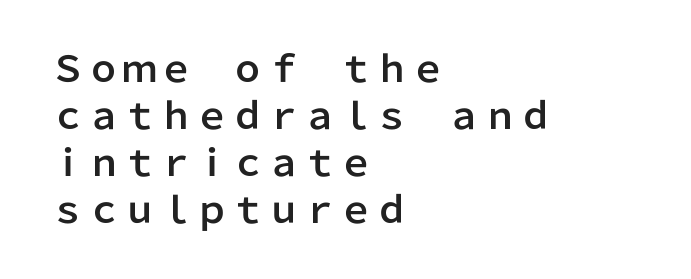
Q: Is the text italic (slanted)? A: No, it is upright.
Q: Is the typeface a serif or a sans-serif typeface? A: Sans-serif.
Q: Is the text underlined? A: No.
Q: How is the paragraph aligned? A: Left-aligned.
Q: Is the spacing between letters normal or unusually wide? A: Normal.
Q: Is the spacing between lines tight, normal or loose? A: Normal.
Q: Width (condensed, normal, or wide)? A: Normal.
Q: Stroke contrast? A: Low.
Q: x-height? A: Medium.
Q: Monospaced? A: No.
